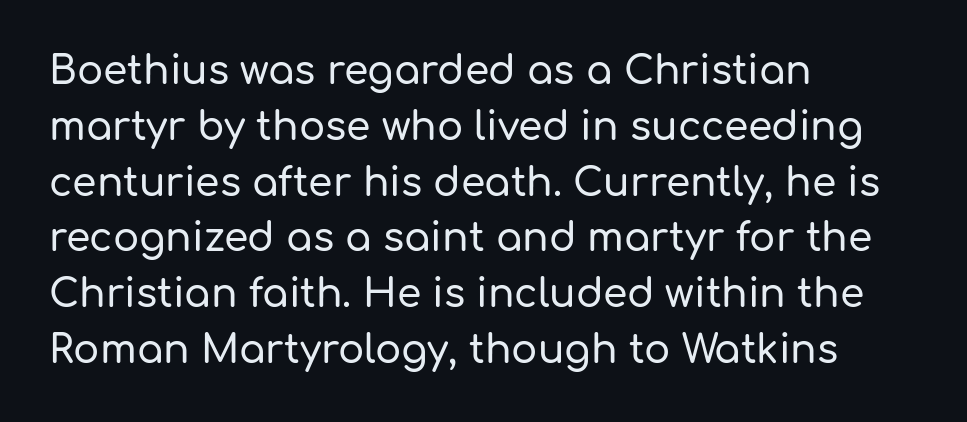
{"serif": "no", "italic": "no", "width": "normal", "stroke_contrast": "low", "x_height": "medium", "monospaced": "no", "underline": "no", "align": "left", "line_spacing": "normal", "line_spacing_ratio": 1.43, "letter_spacing": "normal", "letter_spacing_em": 0.0, "glyph_px": 39}
